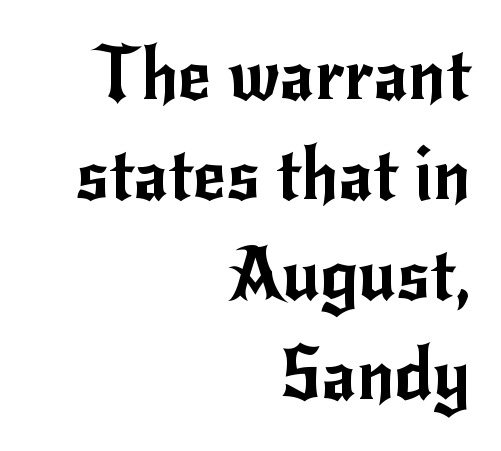
Q: Is the text italic (slanted)? A: No, it is upright.
Q: Is the typeface a serif or a sans-serif typeface? A: Sans-serif.
Q: Is the text underlined? A: No.
Q: How is the paragraph aligned? A: Right-aligned.
Q: Is the spacing between letters normal or unusually wide? A: Normal.
Q: Is the spacing between lines tight, normal or loose? A: Normal.
Q: Width (condensed, normal, or wide)? A: Normal.
Q: Stroke contrast? A: Low.
Q: x-height? A: Small.
Q: Monospaced? A: No.
